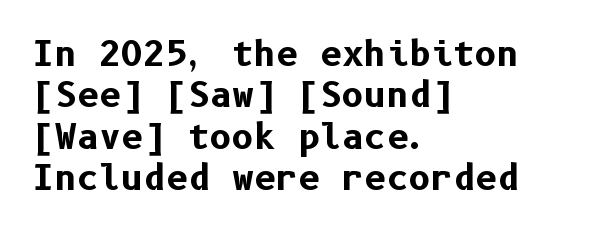
Is the type bold? Yes — the strokes are clearly thick and heavy. The type sits square on the baseline with zero lean. Tracking here is standard; glyphs follow each other at the usual distance. All the whitespace from short lines collects on the right.
